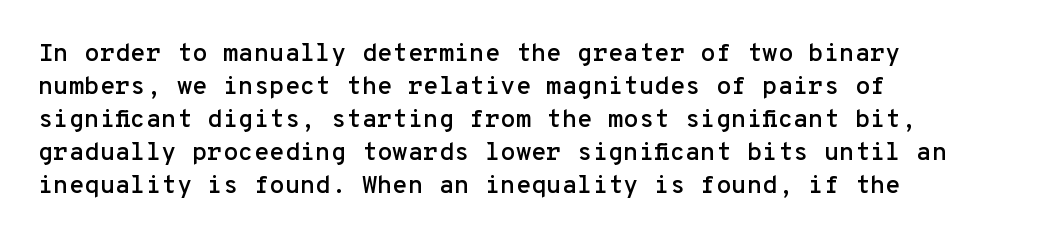
Q: Is the text italic (slanted)? A: No, it is upright.
Q: Is the text underlined? A: No.
Q: How is the paragraph aligned? A: Left-aligned.
Q: Is the spacing between letters normal or unusually wide? A: Normal.
Q: Is the spacing between lines tight, normal or loose? A: Normal.
